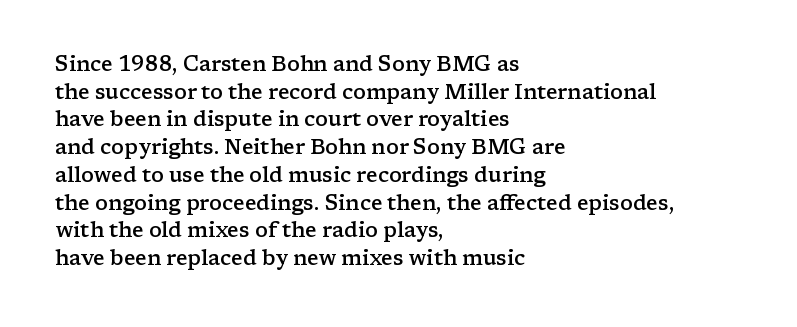
Q: Is the text bold? A: Semi-bold.
Q: Is the text italic (slanted)? A: No, it is upright.
Q: Is the text underlined? A: No.
Q: How is the paragraph aligned? A: Left-aligned.
Q: Is the spacing between letters normal or unusually wide? A: Normal.
Q: Is the spacing between lines tight, normal or loose? A: Normal.
